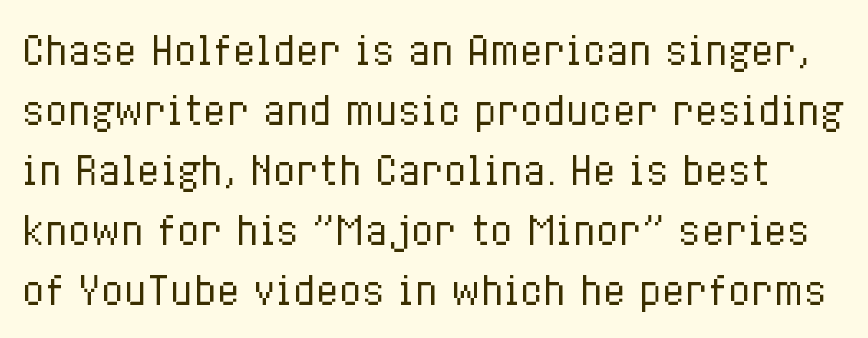
The image shows 38 px regular-weight, condensed type, upright; set normal line spacing (1.58x), normal letter spacing, not underlined; low stroke contrast and a medium x-height.
